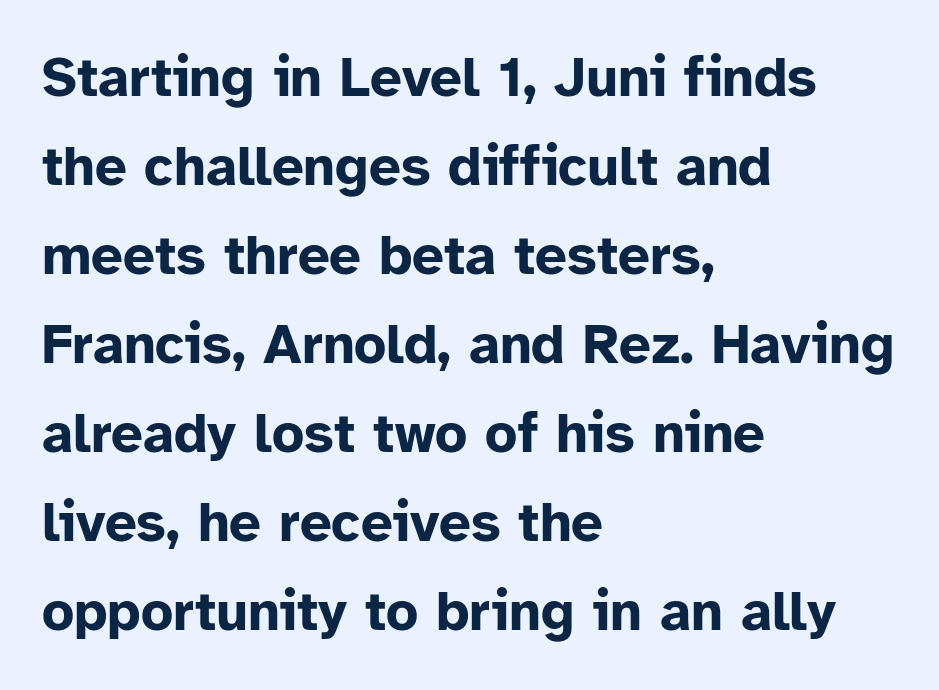
{"serif": "no", "italic": "no", "bold": "yes", "weight": "bold", "width": "normal", "stroke_contrast": "low", "x_height": "medium", "monospaced": "no", "underline": "no", "align": "left", "line_spacing": "normal", "line_spacing_ratio": 1.59, "letter_spacing": "normal", "letter_spacing_em": 0.0, "glyph_px": 56}
